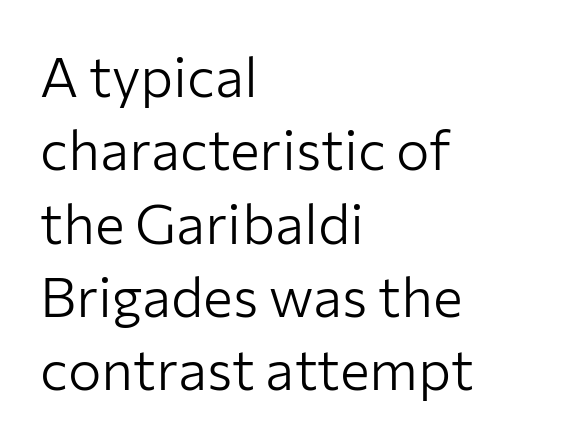
Q: Is the text bold? A: No.
Q: Is the text italic (slanted)? A: No, it is upright.
Q: Is the typeface a serif or a sans-serif typeface? A: Sans-serif.
Q: Is the text underlined? A: No.
Q: How is the paragraph aligned? A: Left-aligned.
Q: Is the spacing between letters normal or unusually wide? A: Normal.
Q: Is the spacing between lines tight, normal or loose? A: Normal.
Q: Width (condensed, normal, or wide)? A: Normal.
Q: Stroke contrast? A: Low.
Q: x-height? A: Medium.
Q: Monospaced? A: No.
